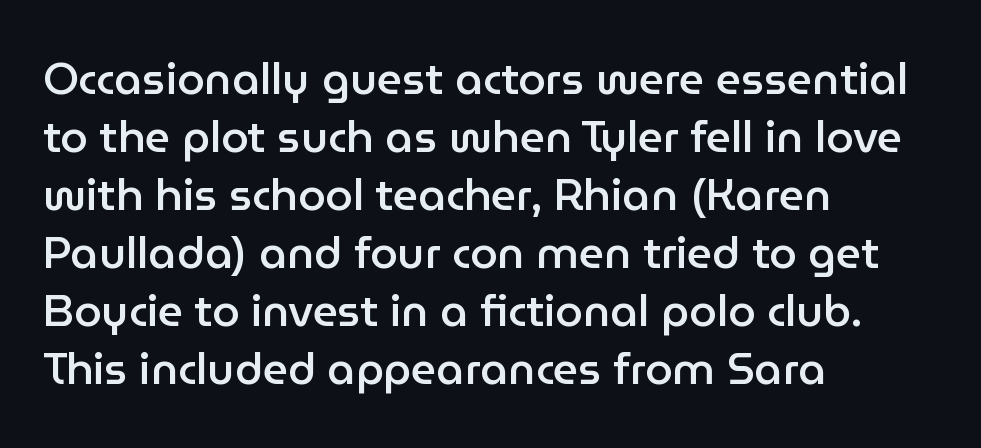
{"serif": "no", "italic": "no", "bold": "semi", "weight": "semibold", "width": "normal", "stroke_contrast": "low", "x_height": "medium", "monospaced": "no", "underline": "no", "align": "left", "line_spacing": "normal", "line_spacing_ratio": 1.32, "letter_spacing": "normal", "letter_spacing_em": 0.0, "glyph_px": 44}
